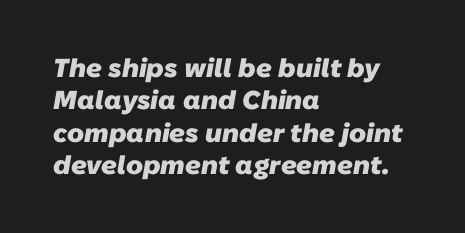
This sample keeps an unexceptional amount of space between lines. How heavy is the stroke? Heavy — this is a bold. Caption: multi-line text, flush left, ragged right. Observe the ordinary spacing: letters are neighbours, not strangers. Descender tails drop into unmarked territory.
